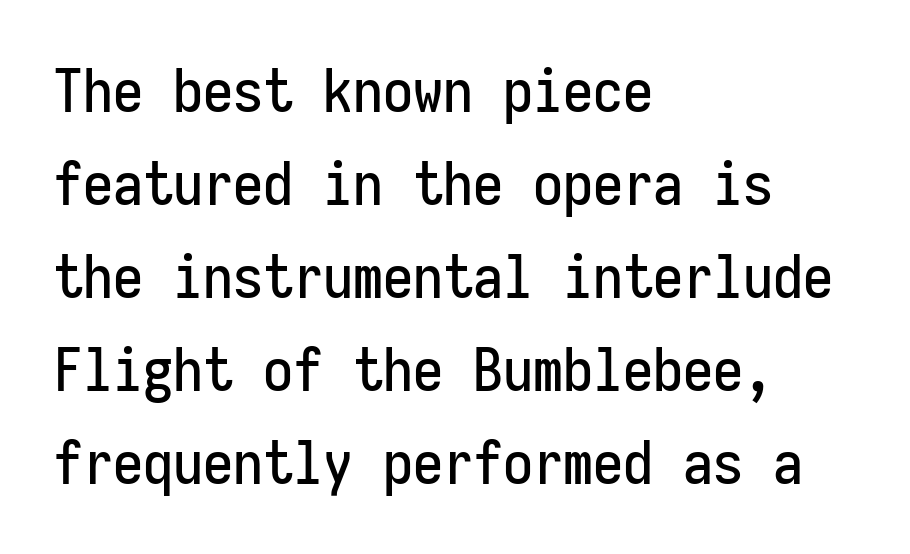
{"serif": "no", "italic": "no", "width": "condensed", "stroke_contrast": "low", "x_height": "medium", "monospaced": "yes", "underline": "no", "align": "left", "line_spacing": "normal", "line_spacing_ratio": 1.55, "letter_spacing": "normal", "letter_spacing_em": 0.0, "glyph_px": 60}
